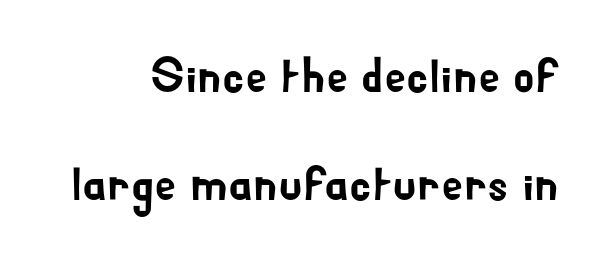
{"serif": "no", "italic": "no", "width": "normal", "stroke_contrast": "low", "x_height": "small", "monospaced": "no", "underline": "no", "line_spacing": "loose", "line_spacing_ratio": 2.2, "letter_spacing": "normal", "letter_spacing_em": 0.0, "glyph_px": 49}
